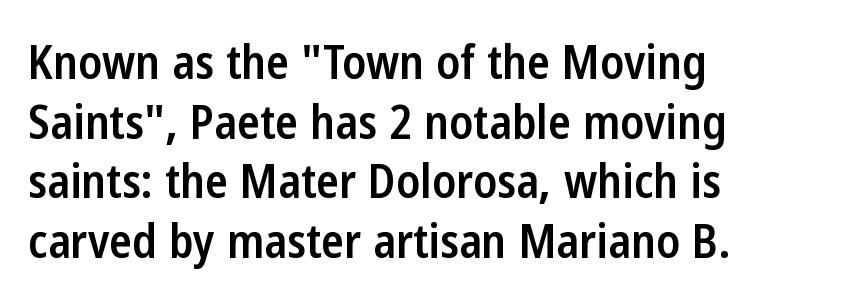
This is roman type, the default non-slanted kind. A classic flush-left, rag-right setting is used for this passage. Is this a fixed-width face? No — the glyphs have proportional, varying widths. What kind of face is this? One without serifs — a sans. Look at the tracking — it's just the regular setting, nothing added.
